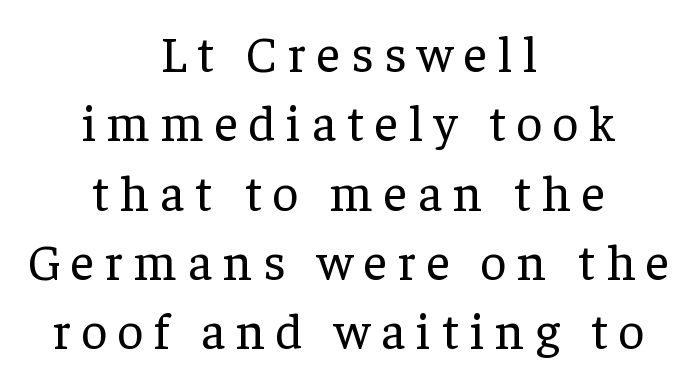
{"serif": "yes", "italic": "no", "bold": "no", "weight": "regular", "width": "normal", "stroke_contrast": "low", "x_height": "medium", "monospaced": "no", "underline": "no", "align": "center", "line_spacing": "normal", "line_spacing_ratio": 1.36, "letter_spacing": "wide", "letter_spacing_em": 0.21, "glyph_px": 51}
